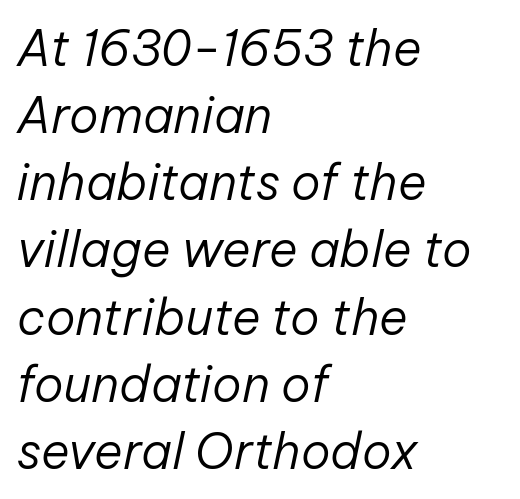
The image shows 49 px regular-weight type, italic (leaning right); set left-aligned, normal line spacing (1.37x), normal letter spacing, not underlined; low stroke contrast and a medium x-height.
